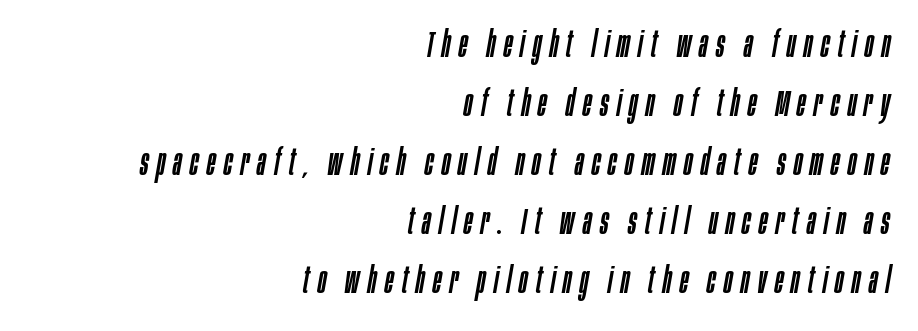
Q: Is the text italic (slanted)? A: Yes, it leans right by about 10 degrees.
Q: Is the text underlined? A: No.
Q: How is the paragraph aligned? A: Right-aligned.
Q: Is the spacing between letters normal or unusually wide? A: Unusually wide.
Q: Is the spacing between lines tight, normal or loose? A: Normal.
Q: Width (condensed, normal, or wide)? A: Condensed.
Q: Stroke contrast? A: Low.
Q: x-height? A: Large.
Q: Monospaced? A: No.
